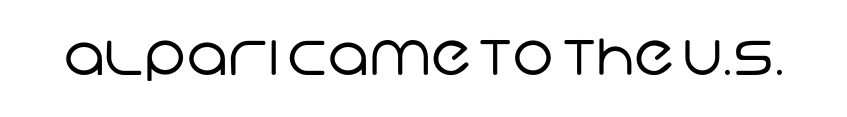
{"serif": "no", "bold": "no", "weight": "regular", "width": "normal", "stroke_contrast": "low", "x_height": "large", "monospaced": "no", "underline": "no", "letter_spacing": "normal", "letter_spacing_em": 0.0, "glyph_px": 56}
